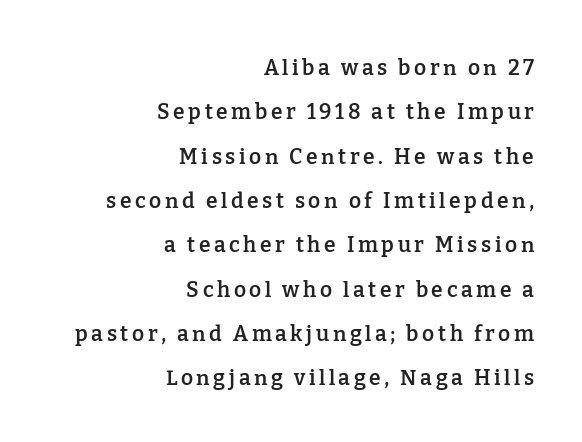
The baseline area is clear. If you drew a ruler down the right edge, every line would touch it. Posture: upright roman. A semibold gives these letters moderate extra thickness, short of bold. Compared with typical paragraphs, the rows here are farther apart.
